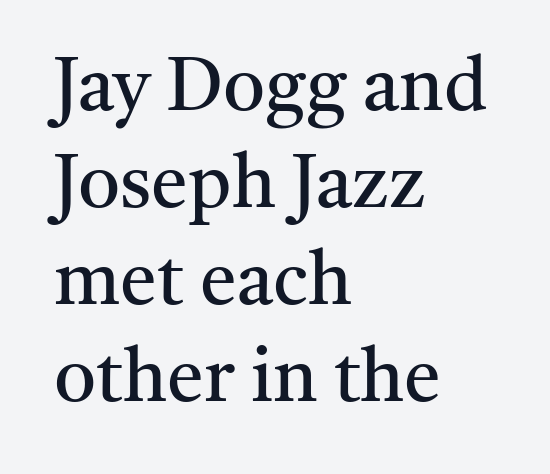
Q: Is the text bold? A: No.
Q: Is the text italic (slanted)? A: No, it is upright.
Q: Is the typeface a serif or a sans-serif typeface? A: Serif.
Q: Is the text underlined? A: No.
Q: How is the paragraph aligned? A: Left-aligned.
Q: Is the spacing between letters normal or unusually wide? A: Normal.
Q: Is the spacing between lines tight, normal or loose? A: Normal.
Q: Width (condensed, normal, or wide)? A: Normal.
Q: Stroke contrast? A: Medium.
Q: x-height? A: Medium.
Q: Monospaced? A: No.
